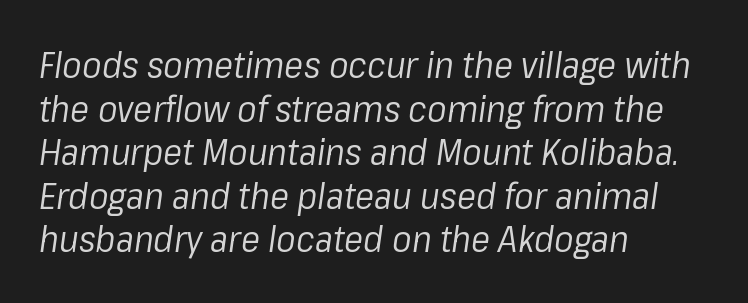
Has an underline been added? It has not. Vertical stems look standard width or narrower in stroke. The horizontal fit of the characters is conventional and even. Slanted lettering throughout. All the whitespace from short lines collects on the right. The passage shown is typed in a proportional face where columns would drift.
